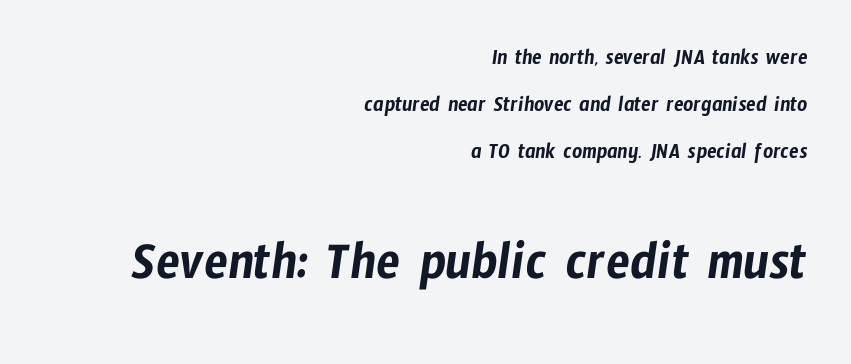
{"serif": "no", "width": "condensed", "stroke_contrast": "low", "x_height": "medium", "monospaced": "no", "underline": "no", "align": "right", "line_spacing": "loose", "line_spacing_ratio": 2.14, "letter_spacing": "normal", "letter_spacing_em": 0.0, "larger_block": "second", "size_ratio": 2.5, "glyph_px": 55}
